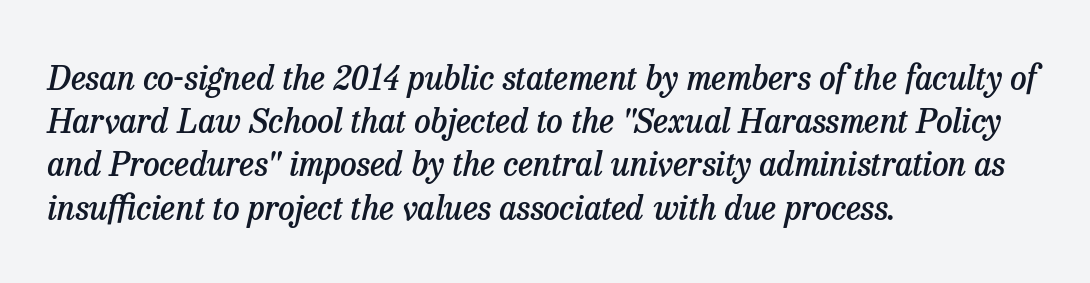
The image shows 33 px semibold serif type, italic (leaning right); set left-aligned, normal line spacing (1.31x), normal letter spacing, not underlined; low stroke contrast and a medium x-height.
